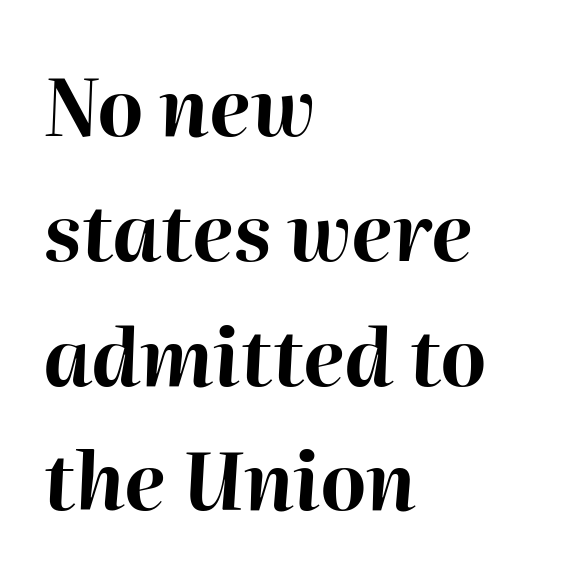
{"italic": "yes", "lean": "right", "slant_degrees": 2, "bold": "yes", "weight": "bold", "width": "normal", "stroke_contrast": "high", "x_height": "medium", "monospaced": "no", "underline": "no", "align": "left", "line_spacing": "normal", "line_spacing_ratio": 1.58, "letter_spacing": "normal", "letter_spacing_em": 0.0, "glyph_px": 79}
